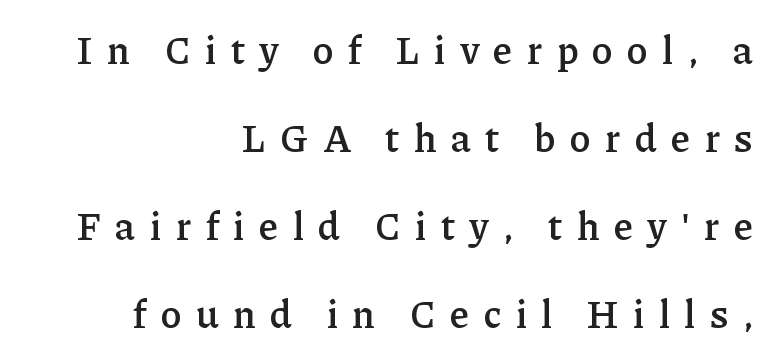
Q: Is the text bold? A: Semi-bold.
Q: Is the text italic (slanted)? A: No, it is upright.
Q: Is the typeface a serif or a sans-serif typeface? A: Serif.
Q: Is the text underlined? A: No.
Q: How is the paragraph aligned? A: Right-aligned.
Q: Is the spacing between letters normal or unusually wide? A: Unusually wide.
Q: Is the spacing between lines tight, normal or loose? A: Loose.
Q: Width (condensed, normal, or wide)? A: Normal.
Q: Stroke contrast? A: Low.
Q: x-height? A: Medium.
Q: Monospaced? A: No.
